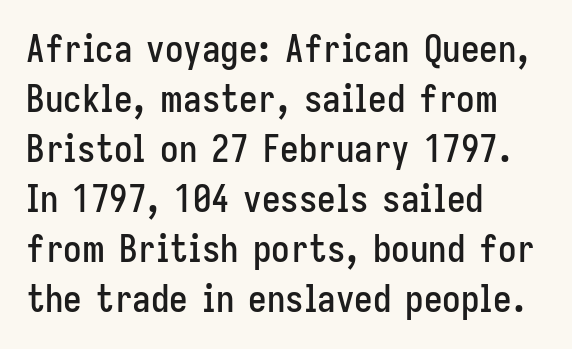
Does extra space separate the letters? No, they use regular spacing. A student would call this left alignment; a typographer would say flush left, rag right. This is roman type, the default non-slanted kind. The lines sit at an ordinary, default distance from one another.
